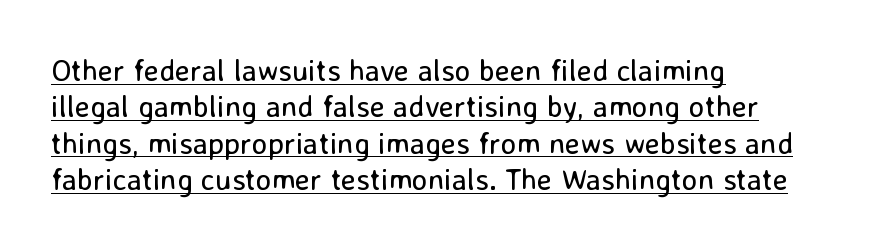
Quick note: underline on. You could call the tracking neutral — neither tight nor loose. These lines stack with their left ends in a neat column. The letters advance in unequal steps, a hallmark of proportional type. I'd call this a sans setting — the letters go barefoot. Does the lettering tilt? It doesn't — this is upright.
